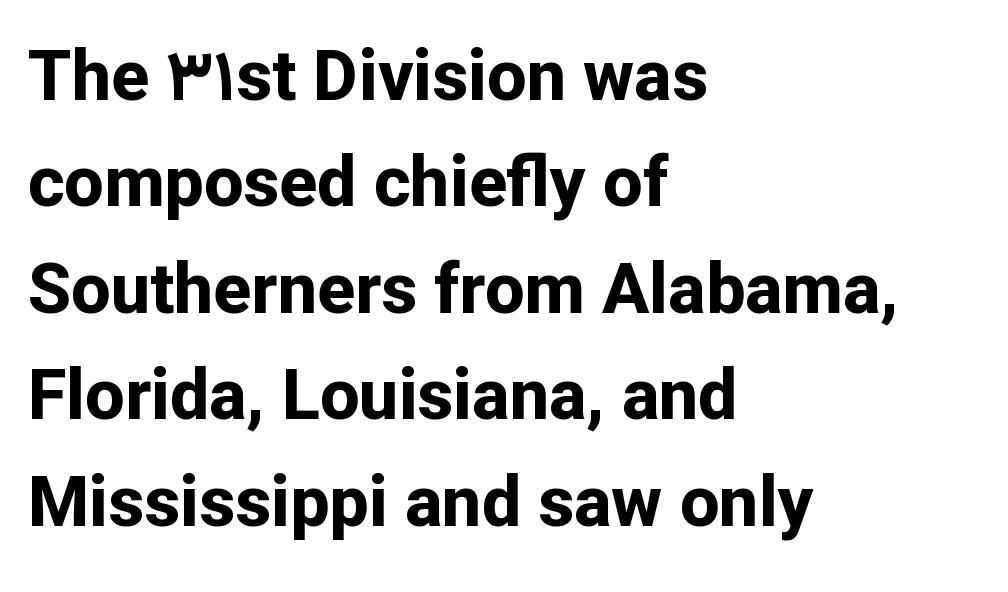
Q: Is the text bold? A: Yes.
Q: Is the text italic (slanted)? A: No, it is upright.
Q: Is the typeface a serif or a sans-serif typeface? A: Sans-serif.
Q: Is the text underlined? A: No.
Q: How is the paragraph aligned? A: Left-aligned.
Q: Is the spacing between letters normal or unusually wide? A: Normal.
Q: Is the spacing between lines tight, normal or loose? A: Normal.
Q: Width (condensed, normal, or wide)? A: Normal.
Q: Stroke contrast? A: Low.
Q: x-height? A: Medium.
Q: Monospaced? A: No.
